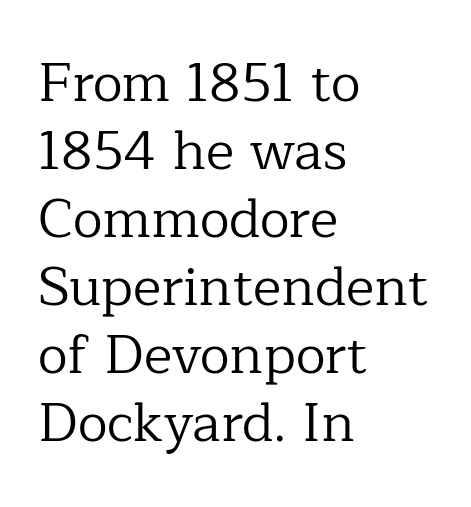
{"serif": "yes", "italic": "no", "bold": "no", "weight": "regular", "width": "normal", "stroke_contrast": "low", "x_height": "medium", "monospaced": "no", "underline": "no", "align": "left", "line_spacing": "normal", "line_spacing_ratio": 1.26, "letter_spacing": "normal", "letter_spacing_em": 0.0, "glyph_px": 54}
